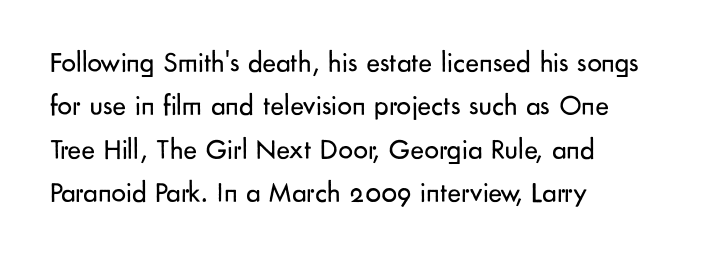
Successive baselines arrive at the customary interval. Proportional: the letters do not fall into vertical columns. These lines stack with their left ends in a neat column. Italic: no, the glyphs are upright roman.
